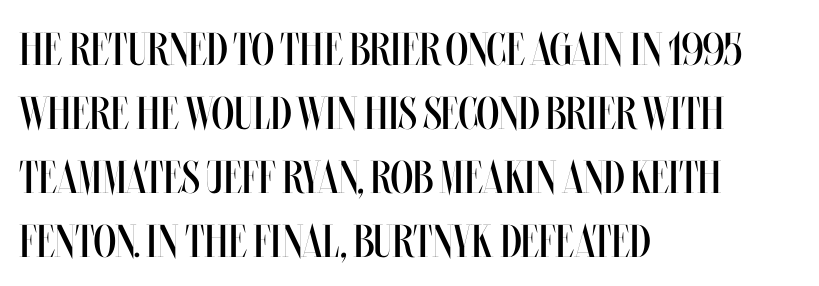
The image shows 46 px regular-weight, condensed type, upright; set left-aligned, normal line spacing (1.39x), normal letter spacing, not underlined; medium stroke contrast and a large x-height.
